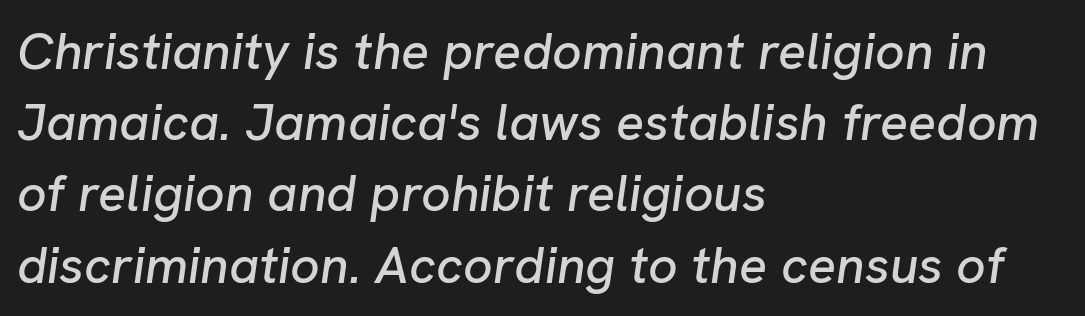
{"italic": "yes", "lean": "right", "slant_degrees": 8, "width": "normal", "stroke_contrast": "low", "x_height": "medium", "monospaced": "no", "underline": "no", "align": "left", "line_spacing": "normal", "line_spacing_ratio": 1.37, "letter_spacing": "normal", "letter_spacing_em": 0.0, "glyph_px": 52}
